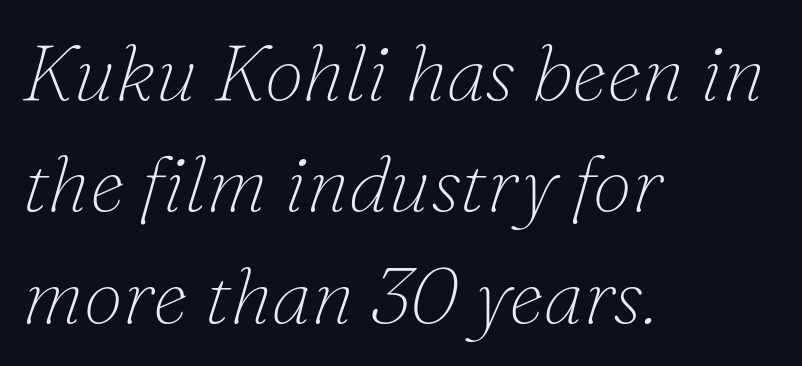
Q: Is the text bold? A: No.
Q: Is the text italic (slanted)? A: Yes, it leans right by about 16 degrees.
Q: Is the typeface a serif or a sans-serif typeface? A: Serif.
Q: Is the text underlined? A: No.
Q: How is the paragraph aligned? A: Left-aligned.
Q: Is the spacing between letters normal or unusually wide? A: Normal.
Q: Is the spacing between lines tight, normal or loose? A: Normal.
Q: Width (condensed, normal, or wide)? A: Normal.
Q: Stroke contrast? A: Low.
Q: x-height? A: Small.
Q: Monospaced? A: No.
